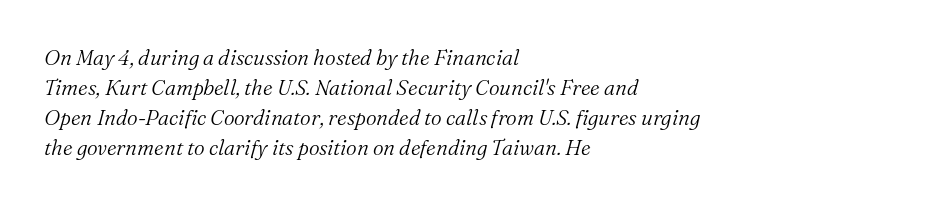
The image shows 21 px text type, italic (leaning right); set left-aligned, normal line spacing (1.43x), normal letter spacing, not underlined.
